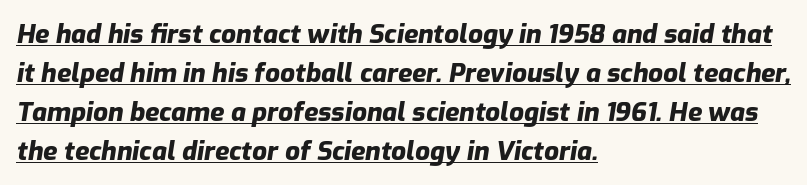
Q: Is the text bold? A: Yes.
Q: Is the text italic (slanted)? A: Yes, it leans right by about 9 degrees.
Q: Is the text underlined? A: Yes.
Q: How is the paragraph aligned? A: Left-aligned.
Q: Is the spacing between letters normal or unusually wide? A: Normal.
Q: Is the spacing between lines tight, normal or loose? A: Normal.
